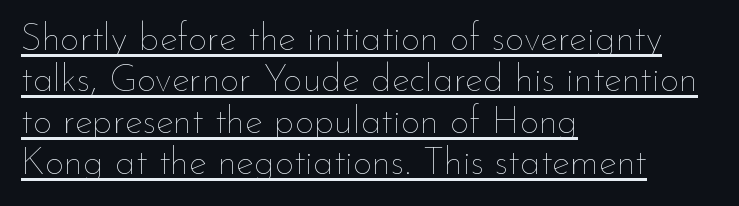
The image shows 38 px thin type, upright; set left-aligned, tight line spacing (1.09x), normal letter spacing, underlined; low stroke contrast and a small x-height.
